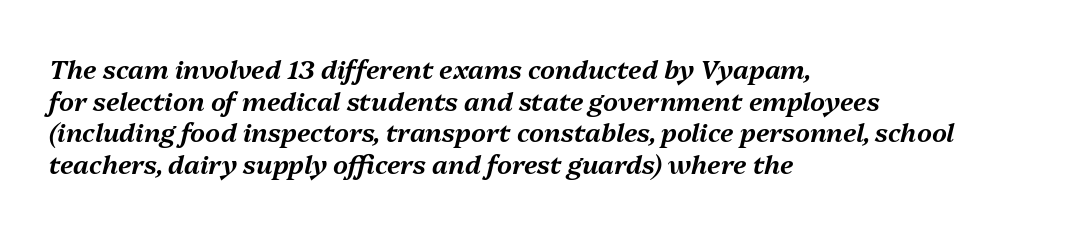
This rendering uses left alignment, leaving the right contour irregular. How are the letters spaced? Ordinarily, with no added tracking. The area under the type is left untouched. The glyphs look as if they've been sheared to an angle.
